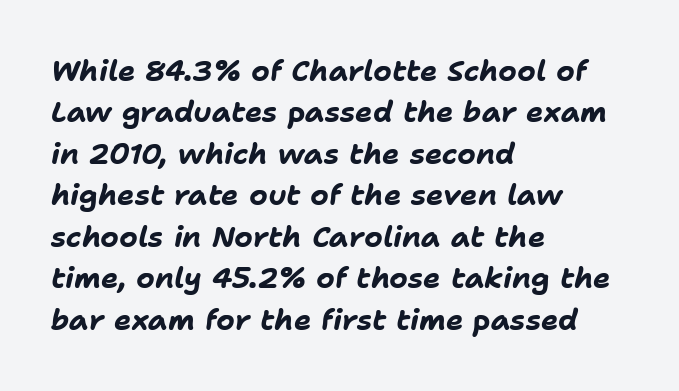
Q: Is the text bold? A: Yes.
Q: Is the text italic (slanted)? A: Yes, it leans right by about 11 degrees.
Q: Is the text underlined? A: No.
Q: How is the paragraph aligned? A: Left-aligned.
Q: Is the spacing between letters normal or unusually wide? A: Normal.
Q: Is the spacing between lines tight, normal or loose? A: Normal.
Q: Width (condensed, normal, or wide)? A: Normal.
Q: Stroke contrast? A: Low.
Q: x-height? A: Medium.
Q: Monospaced? A: No.
